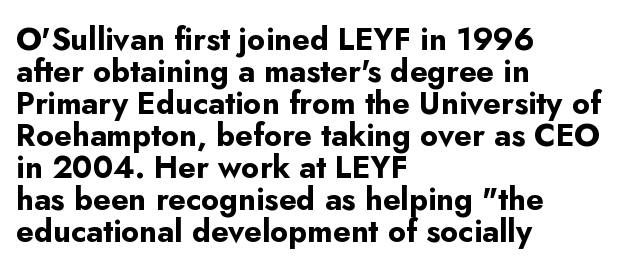
The image shows 31 px bold sans-serif type, upright; set left-aligned, tight line spacing (1.03x), normal letter spacing, not underlined; low stroke contrast and a small x-height.
